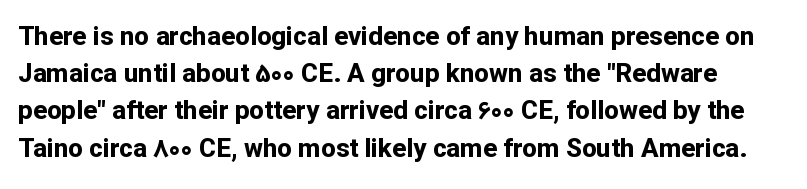
Q: Is the text bold? A: Yes.
Q: Is the text italic (slanted)? A: No, it is upright.
Q: Is the text underlined? A: No.
Q: Is the spacing between letters normal or unusually wide? A: Normal.
Q: Is the spacing between lines tight, normal or loose? A: Normal.
